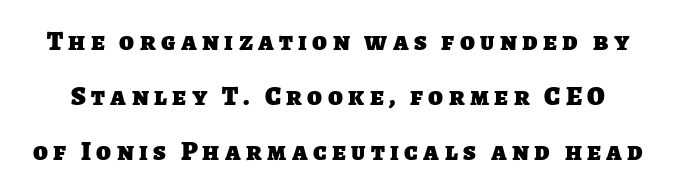
Q: Is the text bold? A: Yes.
Q: Is the text underlined? A: No.
Q: Is the spacing between letters normal or unusually wide? A: Unusually wide.
Q: Is the spacing between lines tight, normal or loose? A: Loose.
